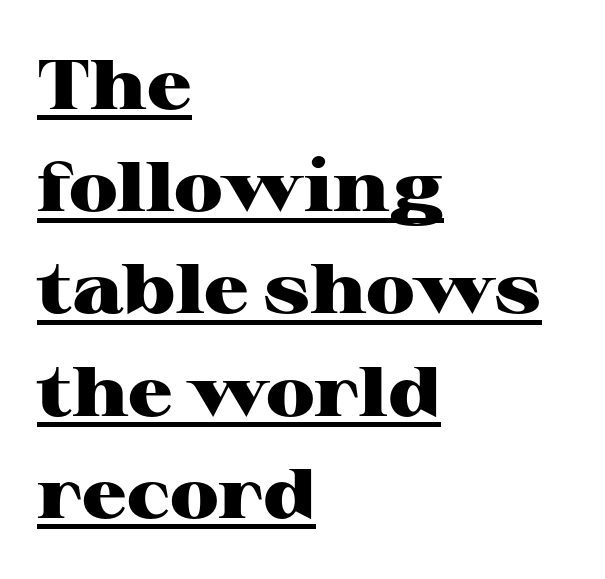
Q: Is the text bold? A: Yes.
Q: Is the text italic (slanted)? A: No, it is upright.
Q: Is the typeface a serif or a sans-serif typeface? A: Serif.
Q: Is the text underlined? A: Yes.
Q: How is the paragraph aligned? A: Left-aligned.
Q: Is the spacing between letters normal or unusually wide? A: Normal.
Q: Is the spacing between lines tight, normal or loose? A: Normal.
Q: Width (condensed, normal, or wide)? A: Wide.
Q: Stroke contrast? A: High.
Q: x-height? A: Medium.
Q: Monospaced? A: No.
